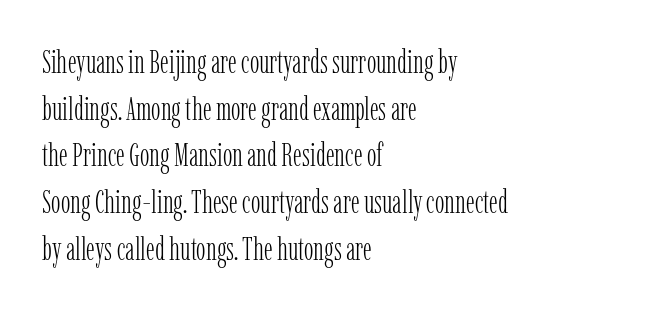
Character widths vary here, with narrow letters taking less room than wide ones. The letterforms sit at book weight or below. Observe the ordinary spacing: letters are neighbours, not strangers. Left-aligned paragraph, ragged on the right. Reading down the column, the eye jumps a familiar distance to each next line. In terms of letterform style, serifs are clearly present.
